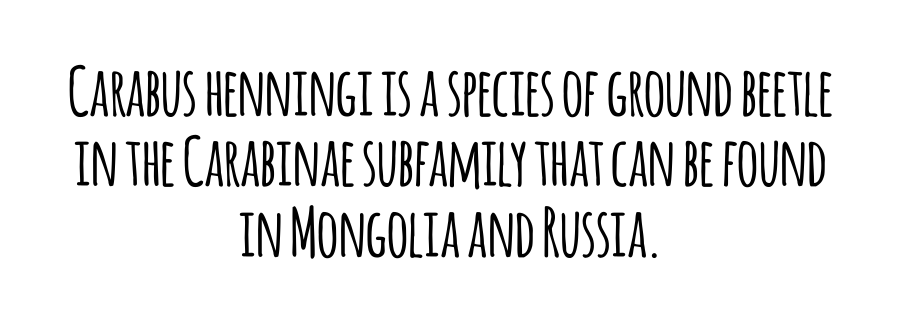
{"serif": "no", "italic": "no", "width": "condensed", "stroke_contrast": "low", "x_height": "large", "monospaced": "no", "underline": "no", "align": "center", "line_spacing": "tight", "line_spacing_ratio": 1.05, "letter_spacing": "normal", "letter_spacing_em": 0.0, "glyph_px": 67}
